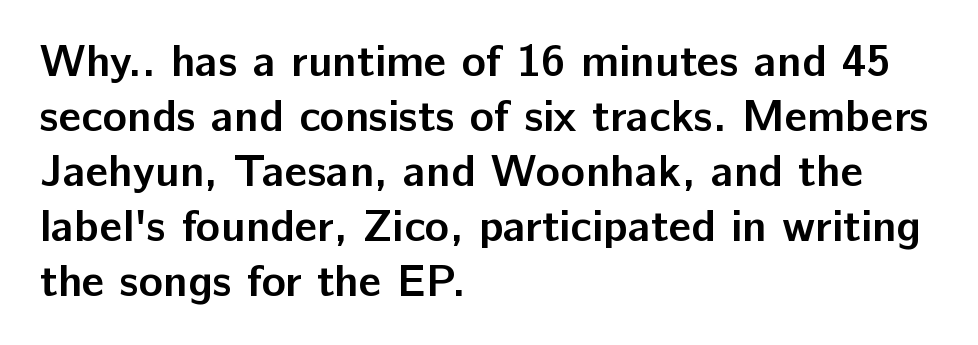
The image shows 45 px semibold sans-serif type, upright; set left-aligned, line spacing 1.22x, normal letter spacing, not underlined; low stroke contrast and a medium x-height.
